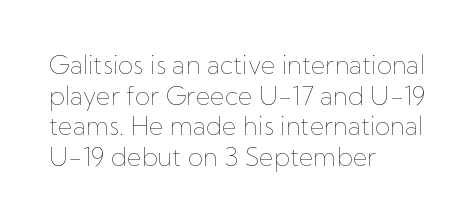
{"italic": "no", "bold": "no", "underline": "no", "align": "left", "line_spacing_ratio": 1.23, "letter_spacing": "normal", "letter_spacing_em": 0.0, "glyph_px": 25}
